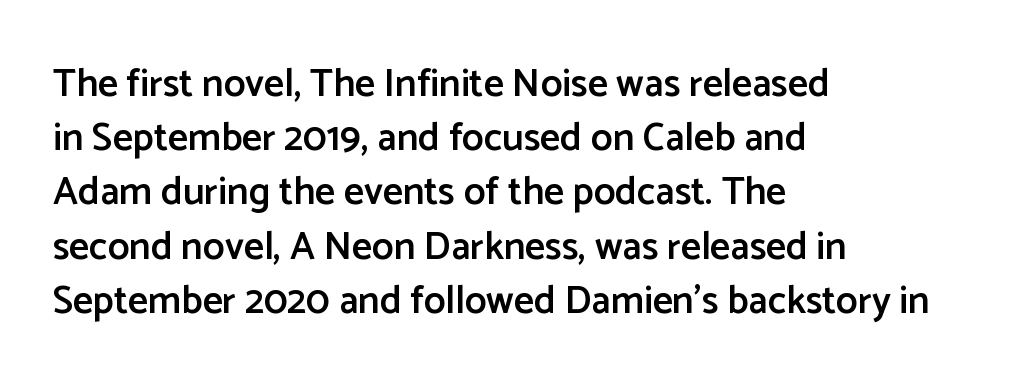
{"serif": "no", "italic": "no", "bold": "semi", "weight": "semibold", "width": "normal", "stroke_contrast": "low", "x_height": "medium", "monospaced": "no", "underline": "no", "align": "left", "line_spacing": "normal", "line_spacing_ratio": 1.39, "letter_spacing": "normal", "letter_spacing_em": 0.0, "glyph_px": 39}
